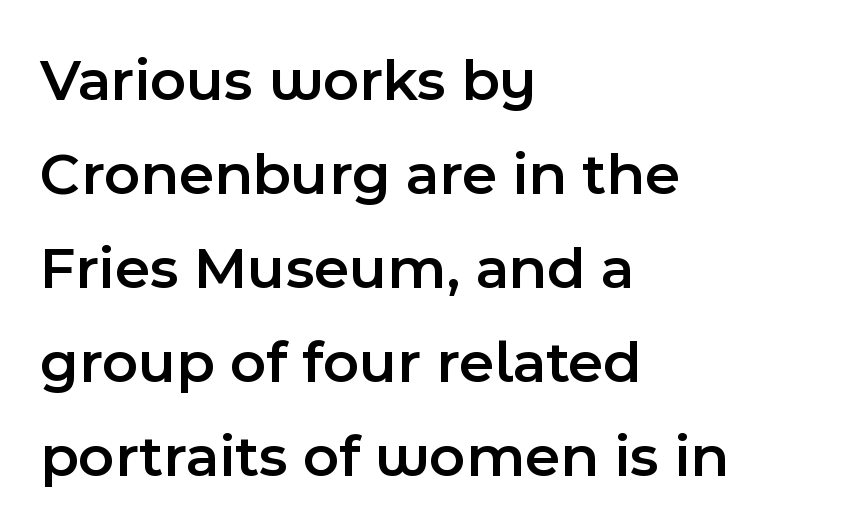
{"serif": "no", "italic": "no", "bold": "semi", "weight": "semibold", "width": "normal", "x_height": "medium", "monospaced": "no", "underline": "no", "align": "left", "line_spacing": "normal", "line_spacing_ratio": 1.54, "letter_spacing": "normal", "letter_spacing_em": 0.0, "glyph_px": 61}
